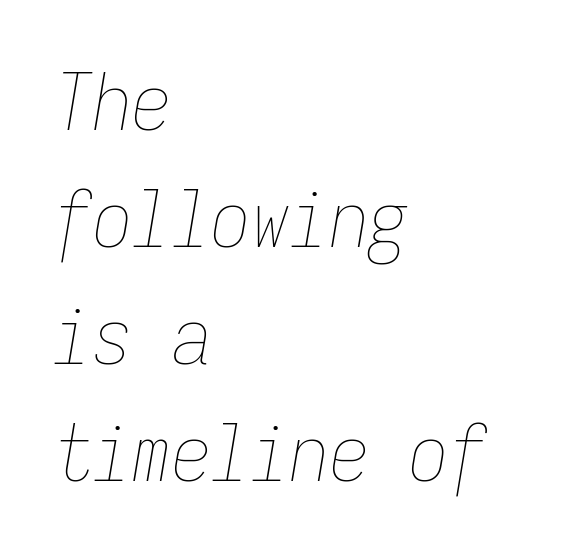
{"italic": "yes", "lean": "right", "slant_degrees": 9, "bold": "no", "weight": "thin", "width": "condensed", "stroke_contrast": "low", "x_height": "medium", "monospaced": "yes", "underline": "no", "align": "left", "line_spacing": "normal", "line_spacing_ratio": 1.48, "letter_spacing": "normal", "letter_spacing_em": 0.0, "glyph_px": 79}
